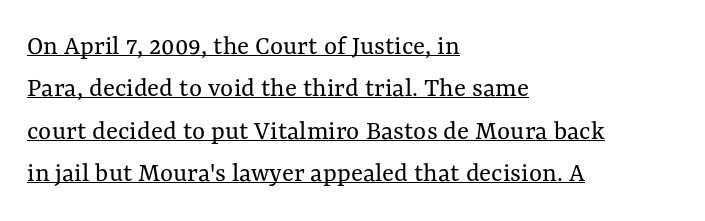
The image shows 28 px regular-weight type, upright; set left-aligned, normal line spacing (1.51x), normal letter spacing, underlined; medium stroke contrast and a medium x-height.
